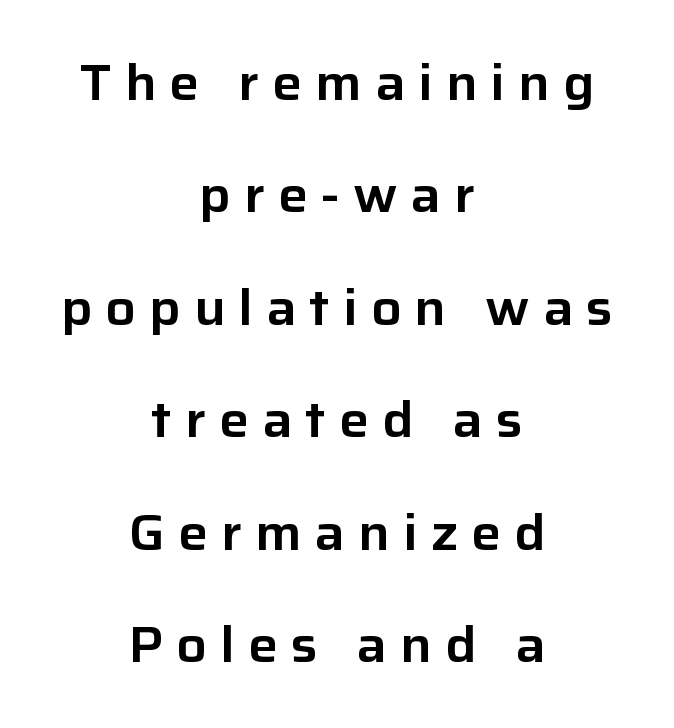
{"serif": "no", "italic": "no", "width": "normal", "stroke_contrast": "low", "x_height": "medium", "monospaced": "no", "underline": "no", "align": "center", "line_spacing": "loose", "line_spacing_ratio": 2.25, "letter_spacing": "wide", "letter_spacing_em": 0.26, "glyph_px": 50}
